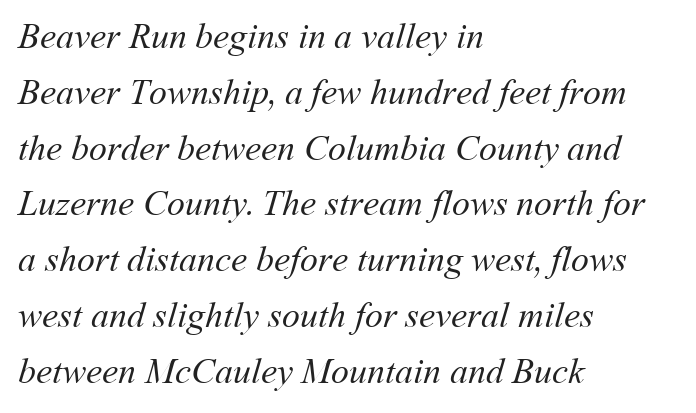
{"bold": "no", "weight": "regular", "width": "normal", "stroke_contrast": "medium", "x_height": "medium", "monospaced": "no", "underline": "no", "align": "left", "line_spacing": "normal", "line_spacing_ratio": 1.55, "letter_spacing": "normal", "letter_spacing_em": 0.0, "glyph_px": 36}
